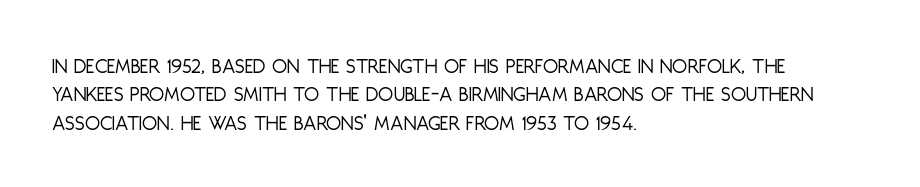
{"italic": "no", "bold": "no", "underline": "no", "align": "left", "line_spacing": "normal", "line_spacing_ratio": 1.29, "letter_spacing": "normal", "letter_spacing_em": 0.0, "glyph_px": 22}
